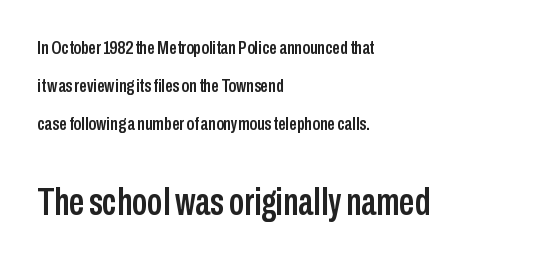
{"serif": "no", "italic": "no", "width": "condensed", "stroke_contrast": "low", "x_height": "medium", "monospaced": "no", "underline": "no", "align": "left", "line_spacing": "loose", "line_spacing_ratio": 2.0, "letter_spacing": "normal", "letter_spacing_em": 0.0, "larger_block": "second", "size_ratio": 2.0, "glyph_px": 38}
